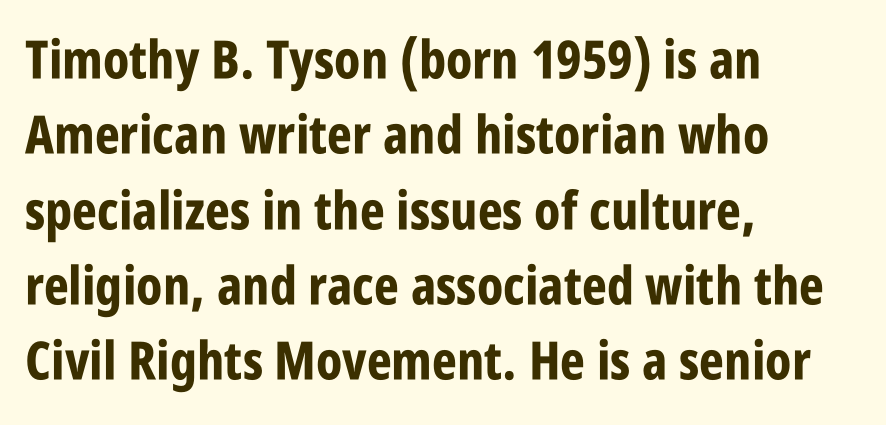
{"serif": "no", "italic": "no", "bold": "yes", "weight": "bold", "width": "condensed", "stroke_contrast": "low", "x_height": "large", "monospaced": "no", "underline": "no", "align": "left", "line_spacing": "normal", "line_spacing_ratio": 1.42, "letter_spacing": "normal", "letter_spacing_em": 0.0, "glyph_px": 53}
